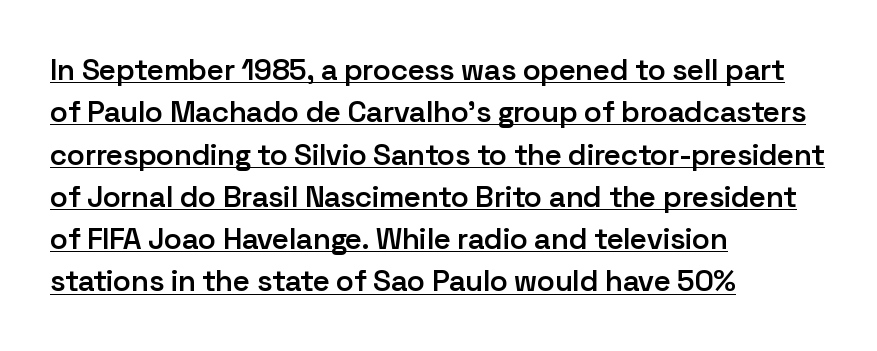
Q: Is the text bold? A: Semi-bold.
Q: Is the text italic (slanted)? A: No, it is upright.
Q: Is the typeface a serif or a sans-serif typeface? A: Sans-serif.
Q: Is the text underlined? A: Yes.
Q: How is the paragraph aligned? A: Left-aligned.
Q: Is the spacing between letters normal or unusually wide? A: Normal.
Q: Is the spacing between lines tight, normal or loose? A: Normal.
Q: Width (condensed, normal, or wide)? A: Normal.
Q: Stroke contrast? A: Low.
Q: x-height? A: Medium.
Q: Monospaced? A: No.
